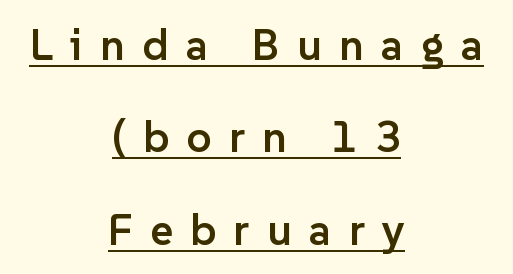
{"serif": "no", "italic": "no", "bold": "semi", "weight": "semibold", "width": "normal", "stroke_contrast": "low", "x_height": "medium", "monospaced": "no", "underline": "yes", "align": "center", "line_spacing": "loose", "line_spacing_ratio": 2.1, "letter_spacing": "wide", "letter_spacing_em": 0.39, "glyph_px": 44}
